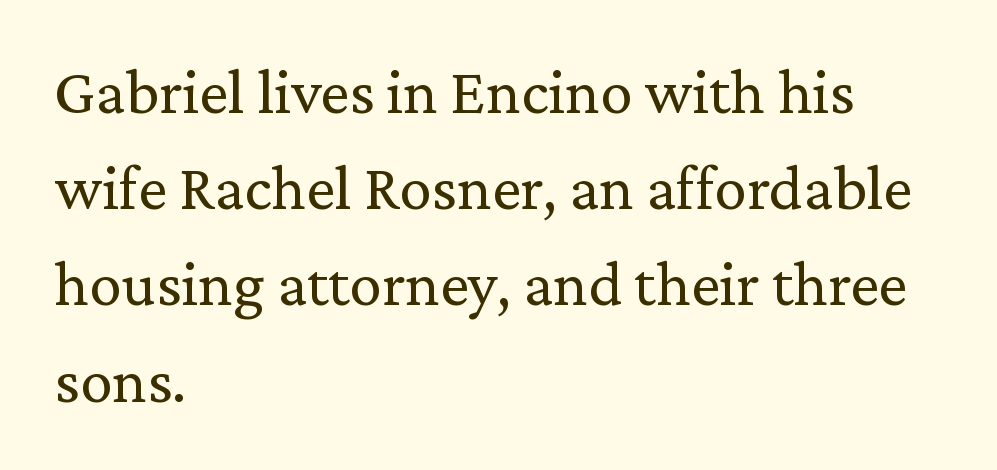
Q: Is the text bold? A: No.
Q: Is the text italic (slanted)? A: No, it is upright.
Q: Is the typeface a serif or a sans-serif typeface? A: Serif.
Q: Is the text underlined? A: No.
Q: How is the paragraph aligned? A: Left-aligned.
Q: Is the spacing between letters normal or unusually wide? A: Normal.
Q: Is the spacing between lines tight, normal or loose? A: Normal.
Q: Width (condensed, normal, or wide)? A: Normal.
Q: Stroke contrast? A: Low.
Q: x-height? A: Medium.
Q: Monospaced? A: No.
